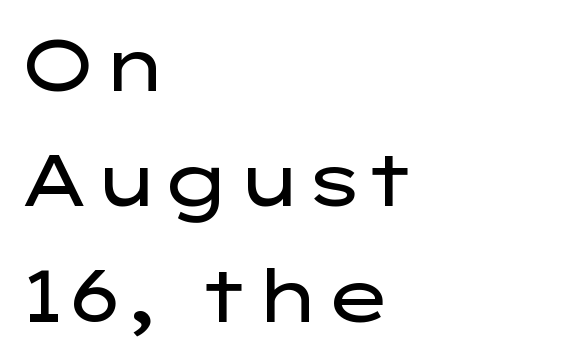
Nothing unusual about the tracking: characters are spaced as the font intends. The letters carry no serifs — their stems end cleanly without finishing strokes. You could not count columns in this text — the font is proportionally spaced. Notice how the stems are strictly vertical — no italics here.
